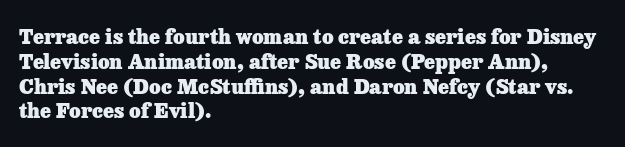
{"italic": "no", "bold": "yes", "underline": "no", "align": "left", "line_spacing_ratio": 1.24, "letter_spacing": "normal", "letter_spacing_em": 0.0, "glyph_px": 20}
